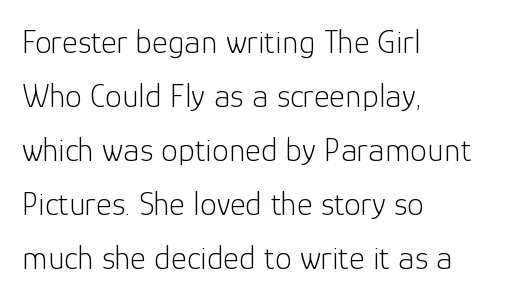
Line spacing here is normal. In CSS terms this would be text-align: left. Type without underlining. Nothing sits at the stroke ends, so this counts as sans-serif. The letters advance in unequal steps, a hallmark of proportional type. On a weight scale, this lands at 450 or below.
